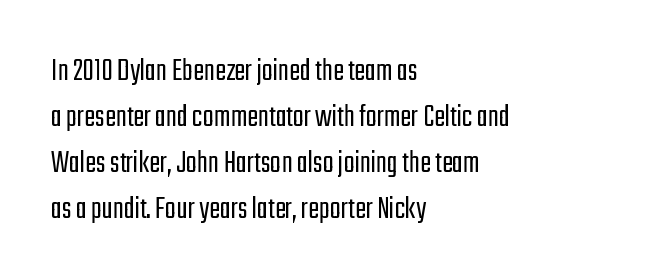
The image shows 33 px light, condensed sans-serif type, upright; set left-aligned, normal line spacing (1.39x), normal letter spacing, not underlined; low stroke contrast and a medium x-height.
